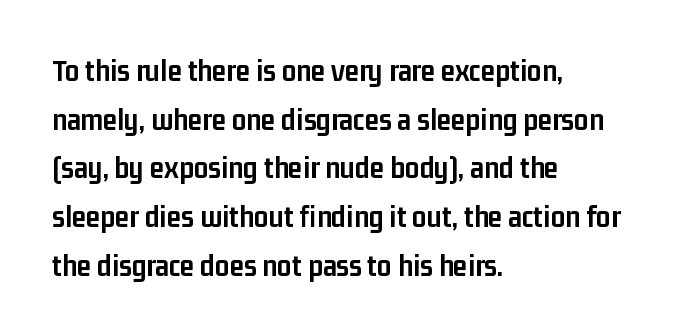
When letters stand straight like this, we call the style roman or upright. Spacing between characters is what you'd get straight out of the box. Character widths vary here, with narrow letters taking less room than wide ones. Does the leading feel generous? No, just average. The passage shown is typeset with a sans-serif family. Typeset ragged right — the left edge is the straight one.
